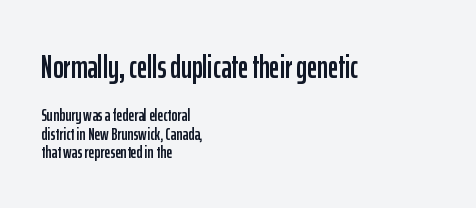
Note the varied advance widths — an 'i' is clearly narrower than an 'm'. Spacing between characters is what you'd get straight out of the box. The axis of the letterforms is exactly vertical. Size contrast runs from large at the top to small at the bottom. The font family rendered here belongs to the sans-serif group. Line spacing here is tight.
